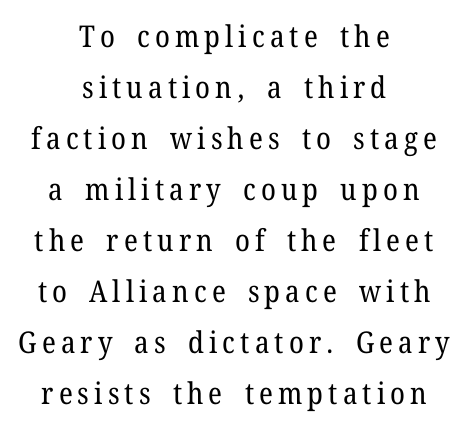
The image shows 30 px regular-weight serif type, upright; set centered, normal line spacing (1.7x), not underlined; low stroke contrast and a medium x-height.
